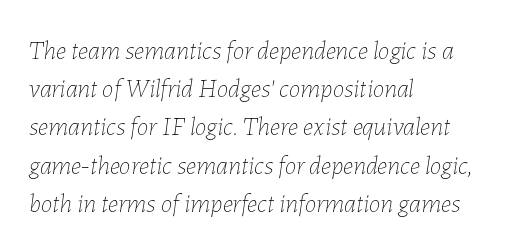
{"italic": "yes", "lean": "right", "slant_degrees": 7, "bold": "no", "underline": "no", "align": "left", "line_spacing": "normal", "line_spacing_ratio": 1.47, "letter_spacing": "normal", "letter_spacing_em": 0.0, "glyph_px": 26}
